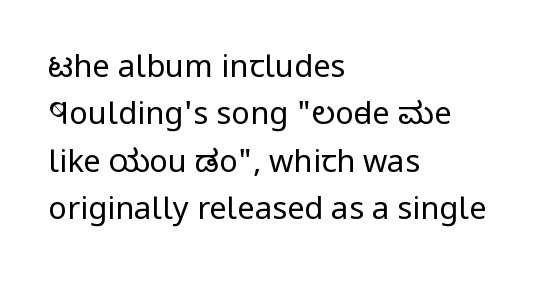
Q: Is the text bold? A: No.
Q: Is the text italic (slanted)? A: No, it is upright.
Q: Is the typeface a serif or a sans-serif typeface? A: Sans-serif.
Q: Is the text underlined? A: No.
Q: How is the paragraph aligned? A: Left-aligned.
Q: Is the spacing between letters normal or unusually wide? A: Normal.
Q: Is the spacing between lines tight, normal or loose? A: Normal.
Q: Width (condensed, normal, or wide)? A: Condensed.
Q: Stroke contrast? A: Low.
Q: x-height? A: Large.
Q: Monospaced? A: No.
